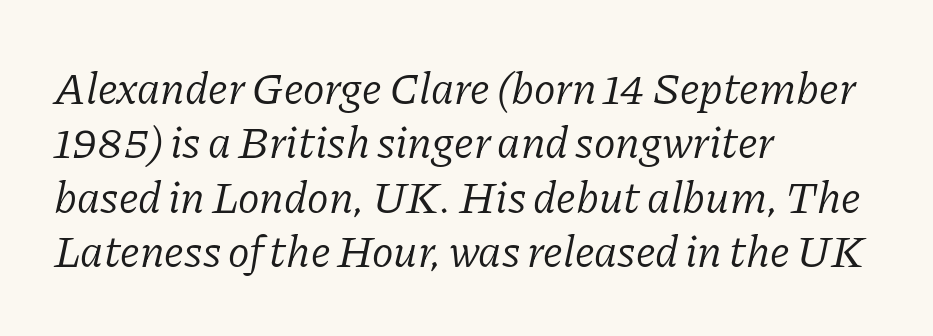
Q: Is the text bold? A: No.
Q: Is the text italic (slanted)? A: Yes, it leans right by about 11 degrees.
Q: Is the typeface a serif or a sans-serif typeface? A: Serif.
Q: Is the text underlined? A: No.
Q: How is the paragraph aligned? A: Left-aligned.
Q: Is the spacing between letters normal or unusually wide? A: Normal.
Q: Width (condensed, normal, or wide)? A: Normal.
Q: Stroke contrast? A: Low.
Q: x-height? A: Medium.
Q: Monospaced? A: No.
